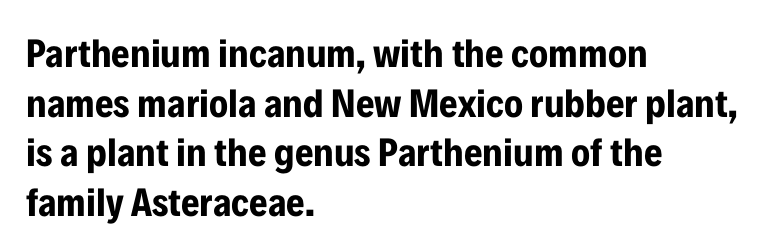
Q: Is the text bold? A: Yes.
Q: Is the text italic (slanted)? A: No, it is upright.
Q: Is the typeface a serif or a sans-serif typeface? A: Sans-serif.
Q: Is the text underlined? A: No.
Q: How is the paragraph aligned? A: Left-aligned.
Q: Is the spacing between letters normal or unusually wide? A: Normal.
Q: Width (condensed, normal, or wide)? A: Condensed.
Q: Stroke contrast? A: Low.
Q: x-height? A: Medium.
Q: Monospaced? A: No.
